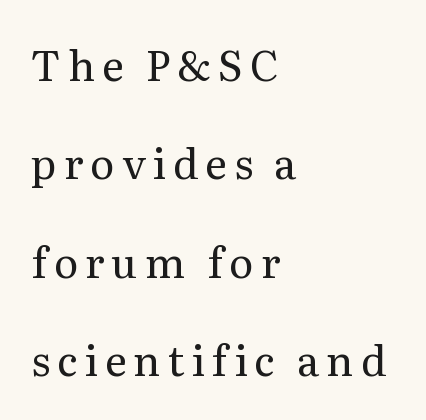
The image shows 42 px regular-weight serif type, upright; set left-aligned, loose line spacing (2.34x), not underlined; medium stroke contrast and a medium x-height.
